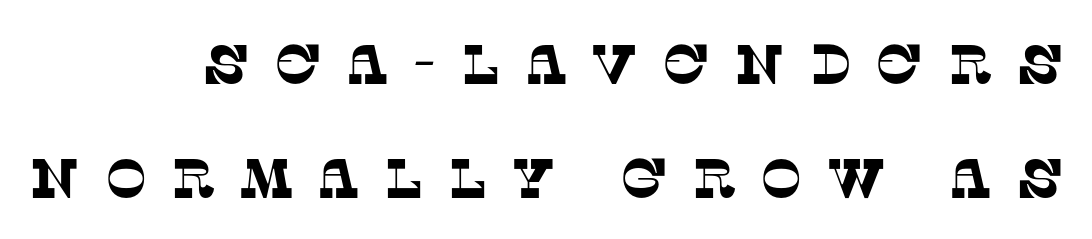
{"serif": "yes", "width": "normal", "stroke_contrast": "low", "x_height": "large", "monospaced": "no", "underline": "no", "align": "right", "line_spacing": "loose", "line_spacing_ratio": 2.04, "letter_spacing": "wide", "letter_spacing_em": 0.43, "glyph_px": 56}
